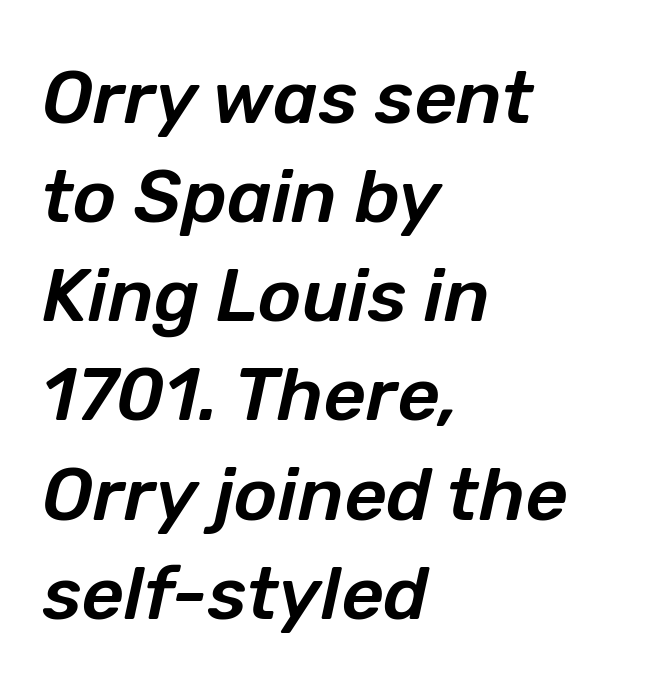
{"italic": "yes", "lean": "right", "slant_degrees": 12, "width": "normal", "stroke_contrast": "low", "x_height": "medium", "monospaced": "no", "underline": "no", "align": "left", "line_spacing": "normal", "line_spacing_ratio": 1.34, "letter_spacing": "normal", "letter_spacing_em": 0.0, "glyph_px": 74}
